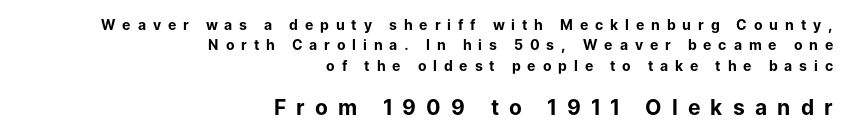
The image shows 21 px bold type, upright; set right-aligned, normal line spacing (1.46x), unusually wide letter spacing (+0.49 em), not underlined; the second (bottom) block is 1.5x larger.
